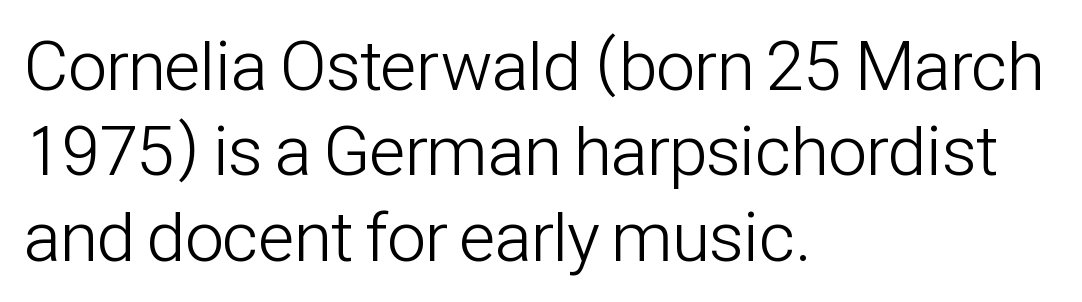
Q: Is the text bold? A: No.
Q: Is the text italic (slanted)? A: No, it is upright.
Q: Is the typeface a serif or a sans-serif typeface? A: Sans-serif.
Q: Is the text underlined? A: No.
Q: How is the paragraph aligned? A: Left-aligned.
Q: Is the spacing between letters normal or unusually wide? A: Normal.
Q: Width (condensed, normal, or wide)? A: Condensed.
Q: Stroke contrast? A: Low.
Q: x-height? A: Medium.
Q: Monospaced? A: No.
